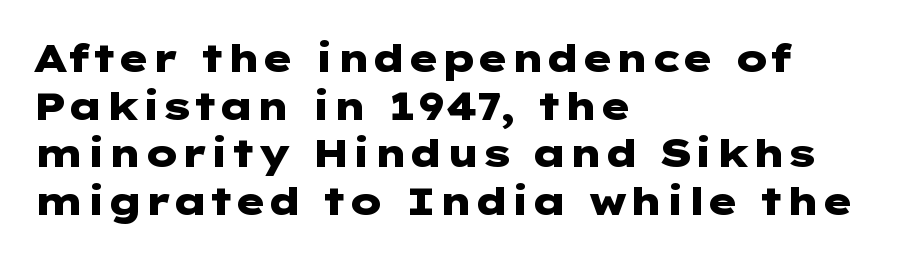
The text was rendered using a sans face with plain stroke endings. Characters follow at the spacing the type designer built in. This sample uses an upright cut, with every glyph sitting square on the baseline. Teacher's note: observe the even left margin — that is flush-left alignment.
